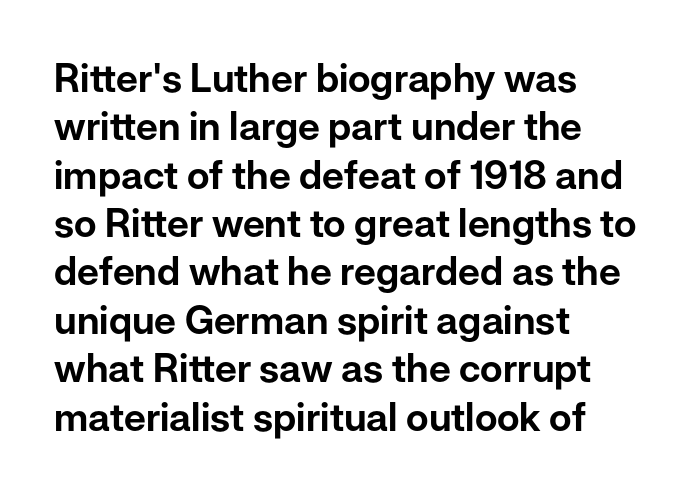
Q: Is the text italic (slanted)? A: No, it is upright.
Q: Is the typeface a serif or a sans-serif typeface? A: Sans-serif.
Q: Is the text underlined? A: No.
Q: How is the paragraph aligned? A: Left-aligned.
Q: Is the spacing between letters normal or unusually wide? A: Normal.
Q: Width (condensed, normal, or wide)? A: Normal.
Q: Stroke contrast? A: Low.
Q: x-height? A: Medium.
Q: Monospaced? A: No.
